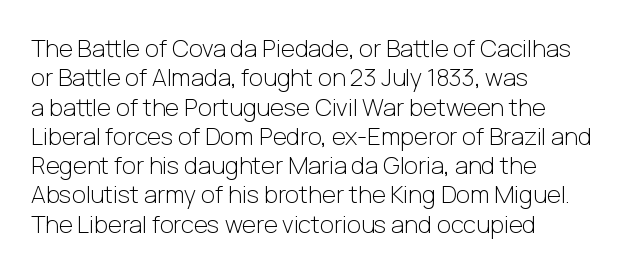
{"italic": "no", "bold": "no", "underline": "no", "align": "left", "line_spacing_ratio": 1.22, "letter_spacing": "normal", "letter_spacing_em": 0.0, "glyph_px": 24}
